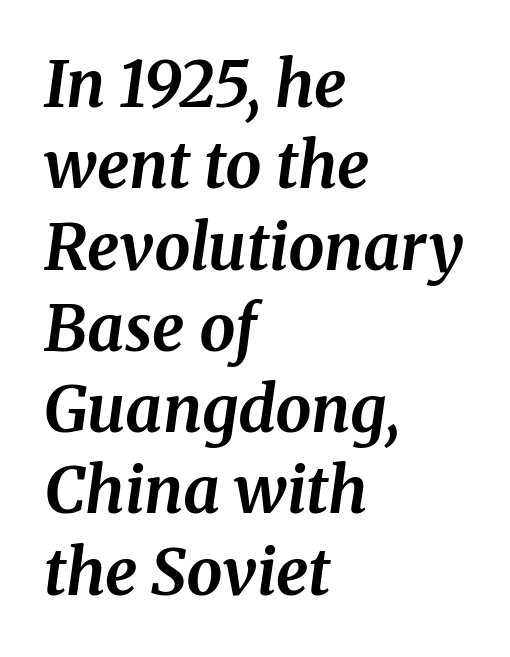
Each row of text sits above clean, open space. You could not count columns in this text — the font is proportionally spaced. Tracking here is standard; glyphs follow each other at the usual distance. There's an unmistakable incline to the writing here. Each glyph is drawn with heavy, bold strokes. Notice how the passage keeps a crisp vertical edge on the left only.
